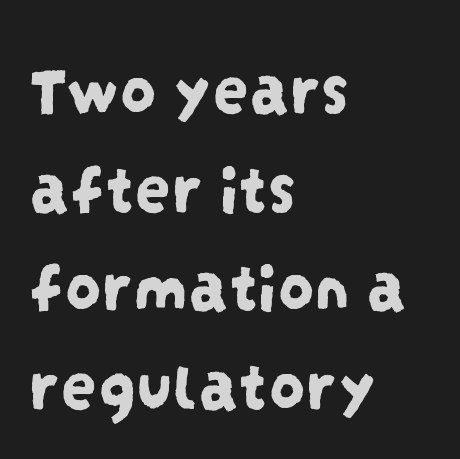
Q: Is the typeface a serif or a sans-serif typeface? A: Sans-serif.
Q: Is the text underlined? A: No.
Q: How is the paragraph aligned? A: Left-aligned.
Q: Is the spacing between letters normal or unusually wide? A: Normal.
Q: Is the spacing between lines tight, normal or loose? A: Normal.
Q: Width (condensed, normal, or wide)? A: Condensed.
Q: Stroke contrast? A: Low.
Q: x-height? A: Large.
Q: Monospaced? A: No.
